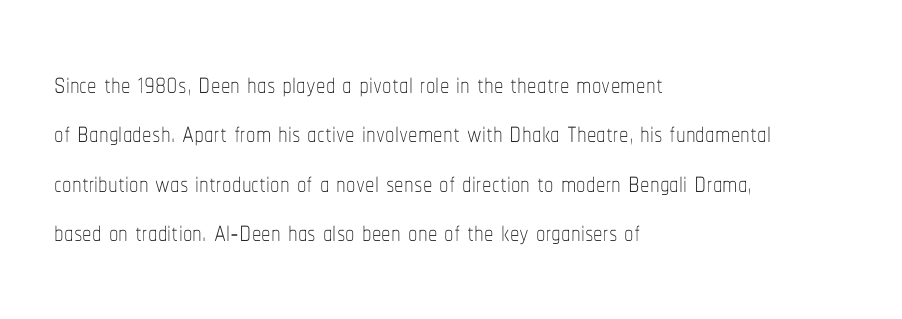
Q: Is the text bold? A: No.
Q: Is the text italic (slanted)? A: No, it is upright.
Q: Is the text underlined? A: No.
Q: How is the paragraph aligned? A: Left-aligned.
Q: Is the spacing between letters normal or unusually wide? A: Normal.
Q: Is the spacing between lines tight, normal or loose? A: Normal.
Q: Width (condensed, normal, or wide)? A: Condensed.
Q: Stroke contrast? A: Low.
Q: x-height? A: Medium.
Q: Monospaced? A: No.
